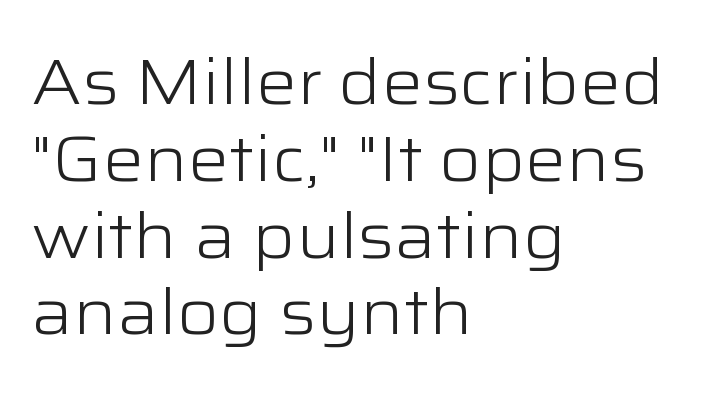
The setting favours the left margin, as ordinary paragraphs usually do. Type without underlining. Font category for this specimen: sans-serif. Every character sits straight up, as roman type does.
